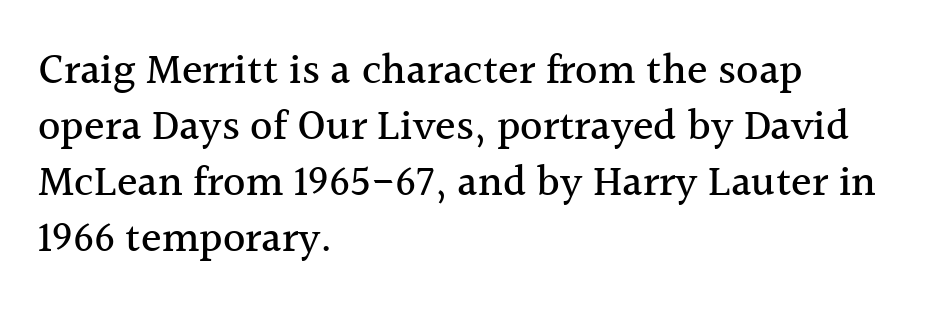
{"serif": "yes", "italic": "no", "width": "normal", "x_height": "medium", "monospaced": "no", "underline": "no", "align": "left", "line_spacing": "normal", "line_spacing_ratio": 1.3, "letter_spacing": "normal", "letter_spacing_em": 0.0, "glyph_px": 43}
